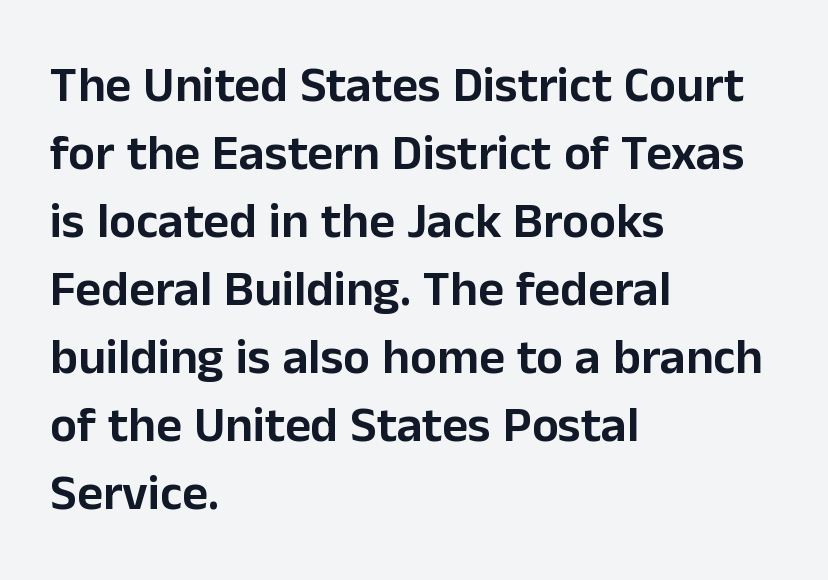
The image shows 50 px sans-serif type, upright; set left-aligned, normal line spacing (1.36x), normal letter spacing, not underlined; low stroke contrast and a medium x-height.
